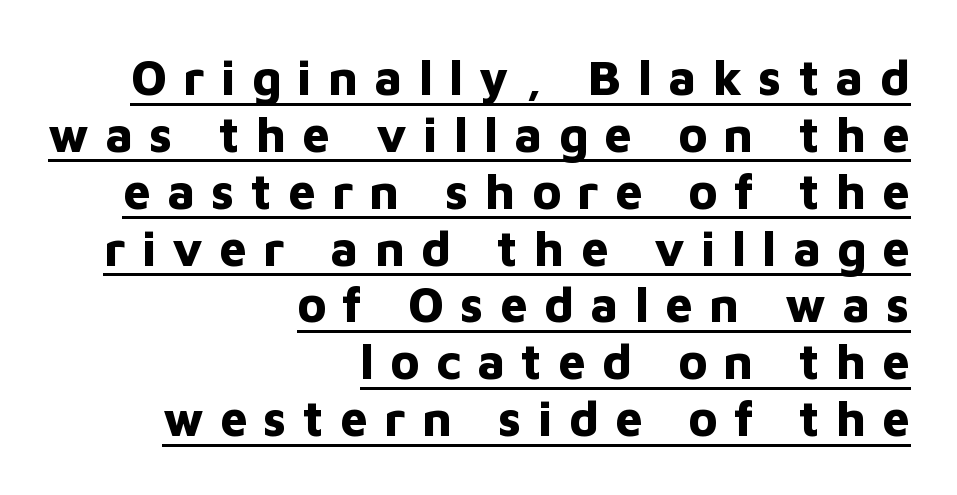
{"serif": "no", "italic": "no", "bold": "yes", "weight": "bold", "width": "normal", "stroke_contrast": "low", "x_height": "medium", "monospaced": "no", "underline": "yes", "align": "right", "line_spacing_ratio": 1.16, "letter_spacing": "wide", "letter_spacing_em": 0.33, "glyph_px": 49}
